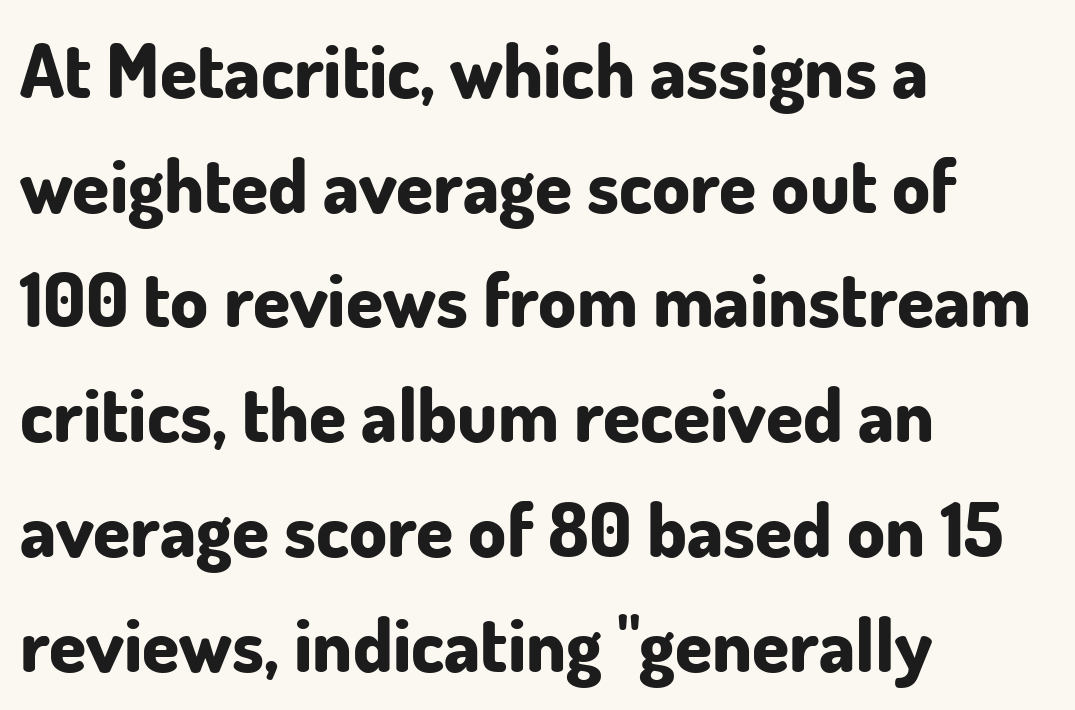
Descenders hang freely into open space. Note the varied advance widths — an 'i' is clearly narrower than an 'm'. A full-strength bold gives these letters their thick strokes. Nope, no serifs anywhere on these letters.
